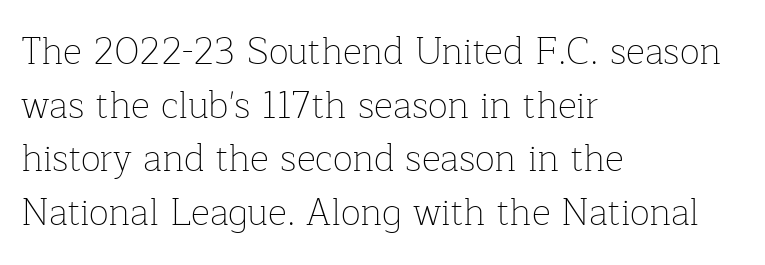
{"serif": "yes", "italic": "no", "bold": "no", "weight": "thin", "width": "normal", "stroke_contrast": "low", "x_height": "medium", "monospaced": "no", "underline": "no", "align": "left", "line_spacing": "normal", "line_spacing_ratio": 1.45, "letter_spacing": "normal", "letter_spacing_em": 0.0, "glyph_px": 37}
